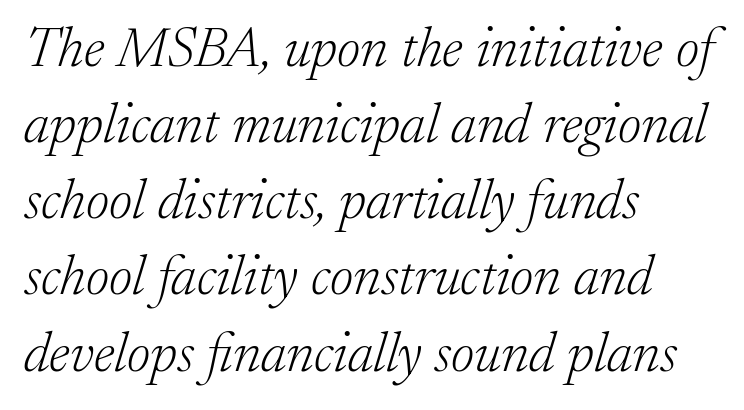
Q: Is the text bold? A: No.
Q: Is the text italic (slanted)? A: Yes, it leans right by about 17 degrees.
Q: Is the typeface a serif or a sans-serif typeface? A: Serif.
Q: Is the text underlined? A: No.
Q: How is the paragraph aligned? A: Left-aligned.
Q: Is the spacing between letters normal or unusually wide? A: Normal.
Q: Is the spacing between lines tight, normal or loose? A: Normal.
Q: Width (condensed, normal, or wide)? A: Normal.
Q: Stroke contrast? A: Low.
Q: x-height? A: Medium.
Q: Monospaced? A: No.
